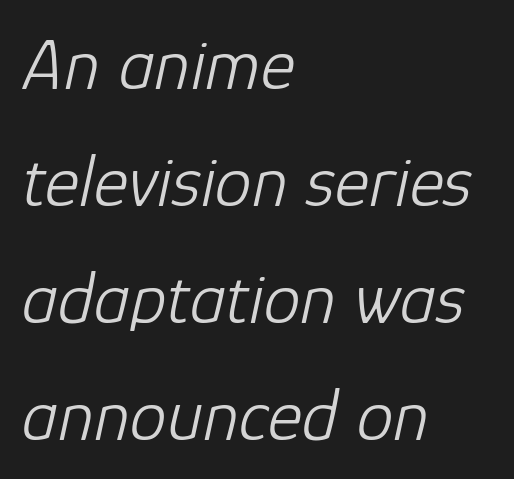
Looks like regular typesetting: each glyph gets only the width it needs. A typesetter would call this zero additional tracking. Notice how descenders clear the ascenders below comfortably — that's standard leading. Underlining? Definitely not there. The face looks like a standard text weight, possibly lighter.
